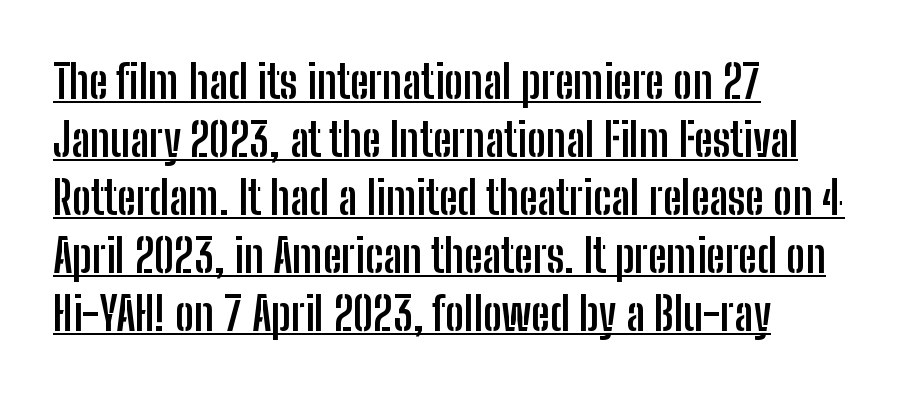
The image shows 46 px semibold, condensed sans-serif type, upright; set left-aligned, normal line spacing (1.26x), normal letter spacing, underlined; low stroke contrast and a medium x-height.
